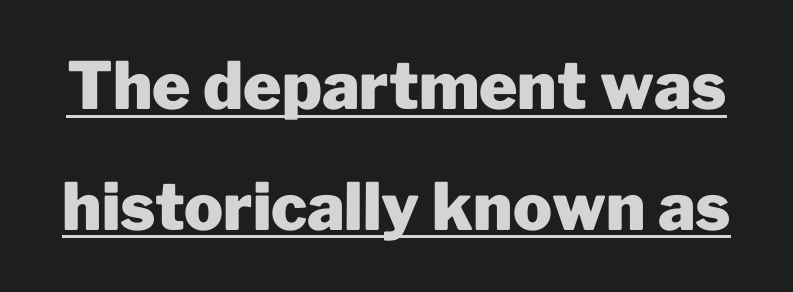
Each line of the rendering has a horizontal stroke beneath the glyphs. A roman cut, with each character standing at attention. The glyphs have the mass of a bold cut. Observe the absence of serifs on each vertical stroke in this sample. Honestly, the letter spacing is just normal — you wouldn't notice it.
